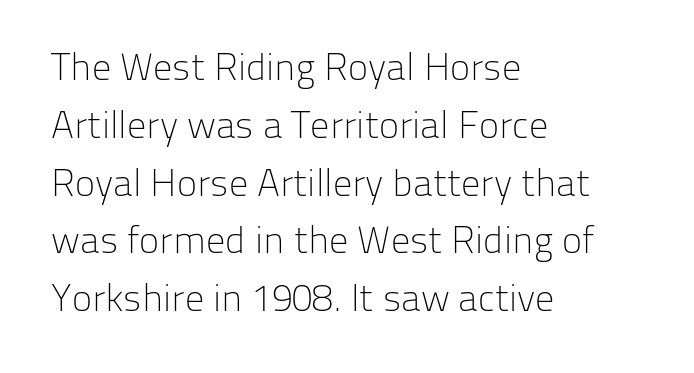
{"serif": "no", "italic": "no", "bold": "no", "weight": "light", "width": "normal", "stroke_contrast": "low", "x_height": "medium", "monospaced": "no", "underline": "no", "align": "left", "line_spacing": "normal", "line_spacing_ratio": 1.52, "letter_spacing": "normal", "letter_spacing_em": 0.0, "glyph_px": 38}
